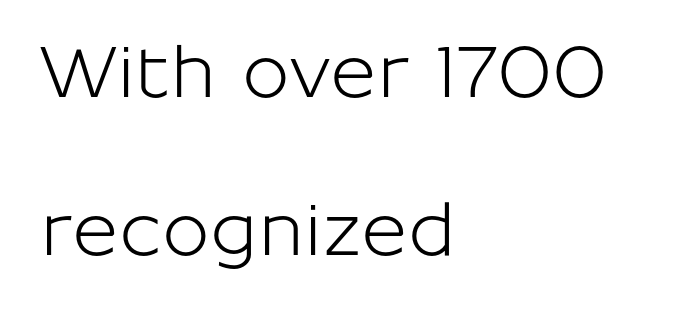
Q: Is the text italic (slanted)? A: No, it is upright.
Q: Is the typeface a serif or a sans-serif typeface? A: Sans-serif.
Q: Is the text underlined? A: No.
Q: How is the paragraph aligned? A: Left-aligned.
Q: Is the spacing between letters normal or unusually wide? A: Normal.
Q: Is the spacing between lines tight, normal or loose? A: Loose.
Q: Width (condensed, normal, or wide)? A: Normal.
Q: Stroke contrast? A: Low.
Q: x-height? A: Medium.
Q: Monospaced? A: No.
